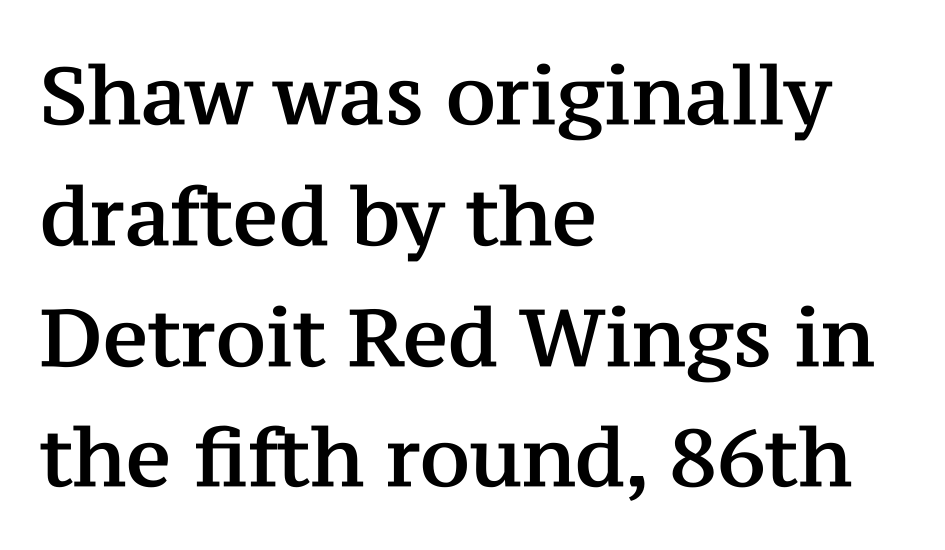
Q: Is the text italic (slanted)? A: No, it is upright.
Q: Is the typeface a serif or a sans-serif typeface? A: Serif.
Q: Is the text underlined? A: No.
Q: How is the paragraph aligned? A: Left-aligned.
Q: Is the spacing between letters normal or unusually wide? A: Normal.
Q: Is the spacing between lines tight, normal or loose? A: Normal.
Q: Width (condensed, normal, or wide)? A: Normal.
Q: Stroke contrast? A: Medium.
Q: x-height? A: Medium.
Q: Monospaced? A: No.
